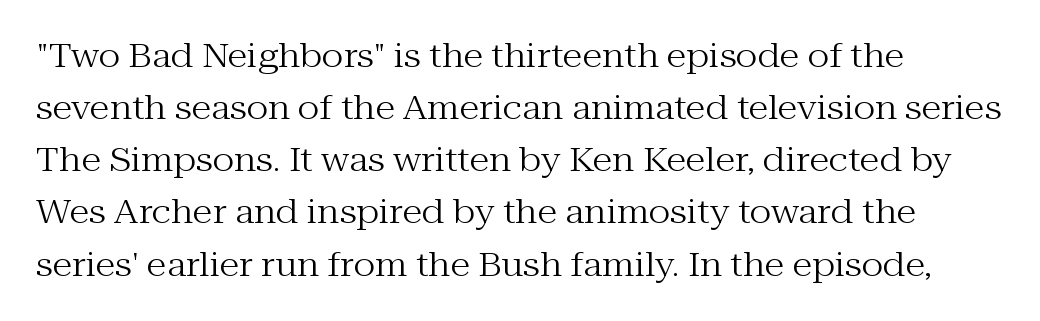
The image shows 33 px regular-weight serif type, upright; set left-aligned, normal line spacing (1.58x), normal letter spacing, not underlined; medium stroke contrast and a medium x-height.
